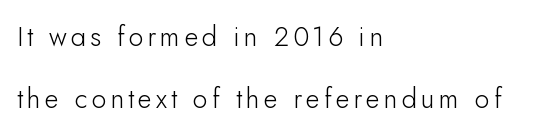
The rag falls on the right side of this text block. The type sits square on the baseline with zero lean. The rendering uses a large line-height, opening up the rows. Plain, unruled lines of type. Counters stay open thanks to moderate or lighter strokes.
